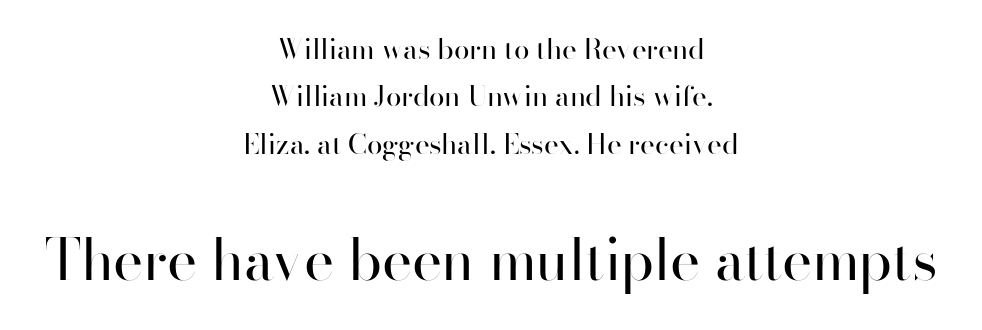
Letters rest on an invisible, unmarked baseline. Here the designer chose a conventional face with non-uniform glyph widths. These lines keep a tight, regular rhythm from letter to letter. The axis of the letterforms is exactly vertical.
